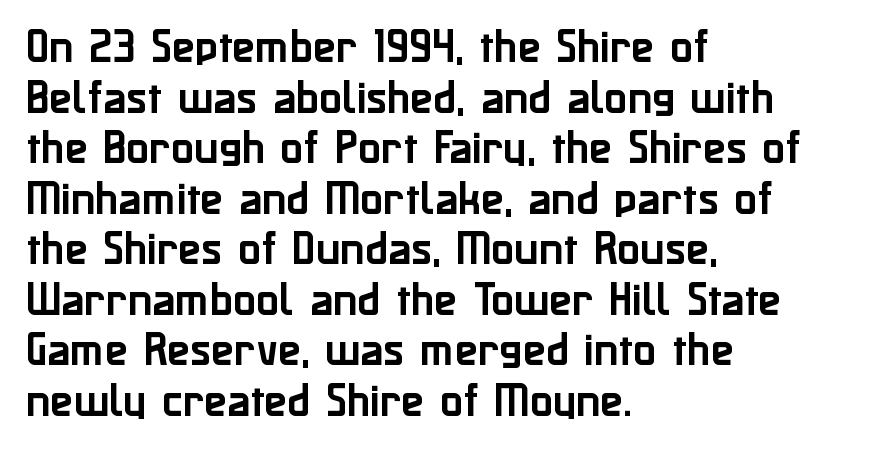
{"serif": "no", "italic": "no", "width": "normal", "stroke_contrast": "low", "x_height": "medium", "monospaced": "no", "underline": "no", "align": "left", "line_spacing": "normal", "line_spacing_ratio": 1.33, "letter_spacing": "normal", "letter_spacing_em": 0.0, "glyph_px": 38}
